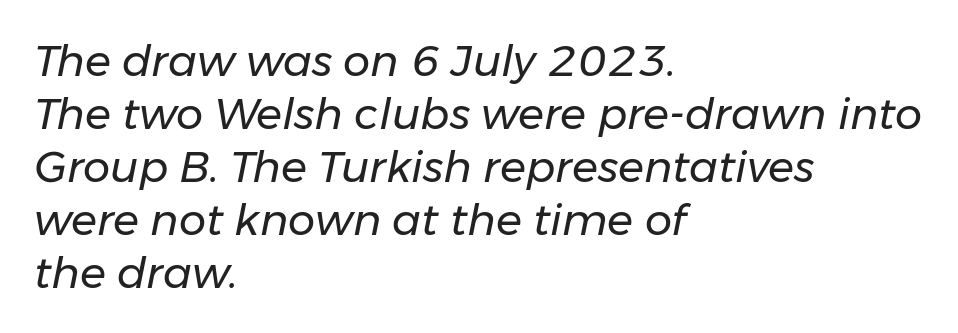
The image shows 43 px regular-weight type, italic (leaning right); set left-aligned, line spacing 1.23x, normal letter spacing, not underlined; low stroke contrast and a medium x-height.
